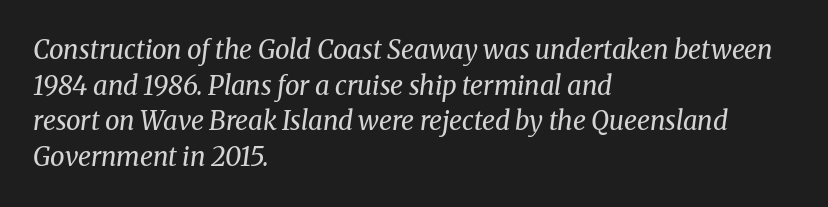
Q: Is the text bold? A: No.
Q: Is the text italic (slanted)? A: Yes, it leans right by about 8 degrees.
Q: Is the text underlined? A: No.
Q: How is the paragraph aligned? A: Left-aligned.
Q: Is the spacing between letters normal or unusually wide? A: Normal.
Q: Is the spacing between lines tight, normal or loose? A: Normal.
